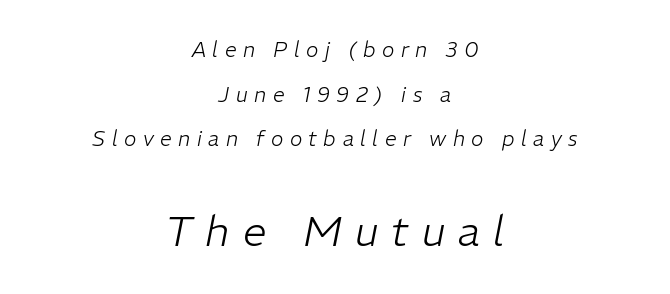
The image shows 42 px light type, italic (leaning right); set centered, loose line spacing (2.13x), unusually wide letter spacing (+0.31 em), not underlined; the second (bottom) block is 2.0x larger; low stroke contrast and a medium x-height.
